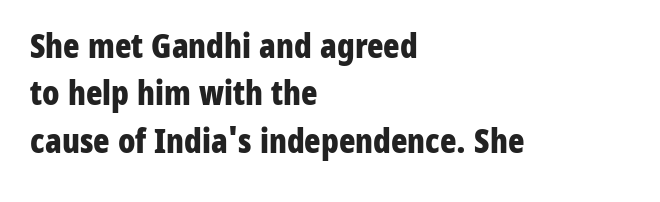
Vertically, the passage feels balanced, rows spaced as you'd expect. Spacing verdict: proportional, widths tailored to each character. The foot of each line stays bare and open. All the whitespace from short lines collects on the right. In terms of posture, this sample is upright. Standard letterfit; no display-style spreading of the glyphs.
